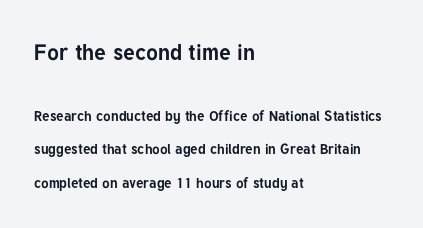
{"italic": "no", "bold": "yes", "underline": "no", "align": "left", "line_spacing": "loose", "line_spacing_ratio": 2.41, "letter_spacing": "normal", "letter_spacing_em": 0.0, "larger_block": "first", "size_ratio": 1.57, "glyph_px": 22}
